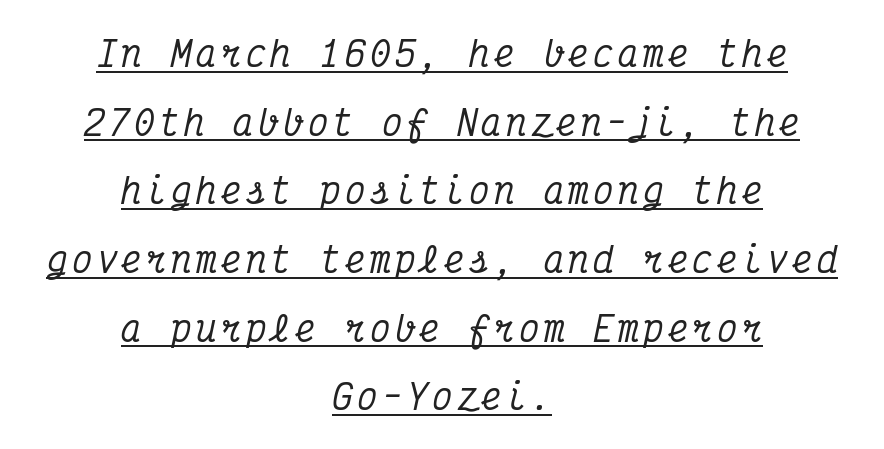
The image shows 34 px condensed serif type, italic (leaning right), monospaced; set centered, loose line spacing (2.02x), underlined; medium stroke contrast and a medium x-height.
